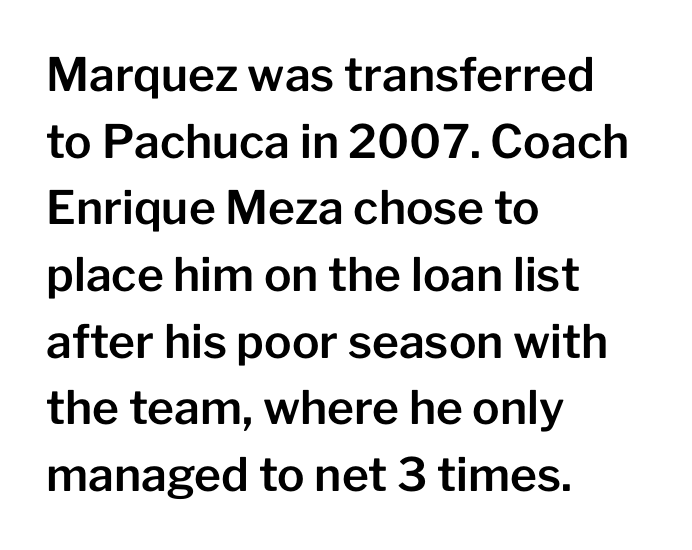
The image shows 46 px sans-serif type, upright; set left-aligned, normal line spacing (1.45x), normal letter spacing, not underlined; low stroke contrast and a medium x-height.
